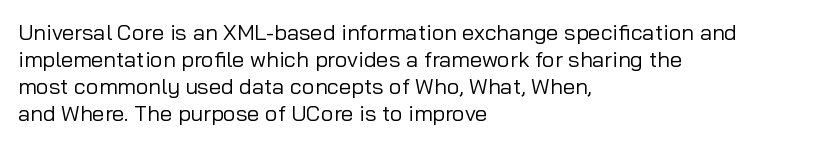
The image shows 22 px text type, upright; set left-aligned, line spacing 1.22x, normal letter spacing, not underlined.
